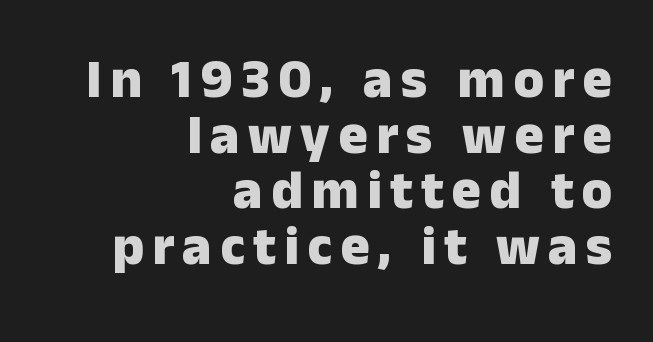
{"serif": "no", "italic": "no", "bold": "yes", "weight": "heavy", "width": "normal", "stroke_contrast": "low", "x_height": "medium", "monospaced": "no", "underline": "no", "align": "right", "line_spacing": "tight", "line_spacing_ratio": 1.01, "glyph_px": 55}
